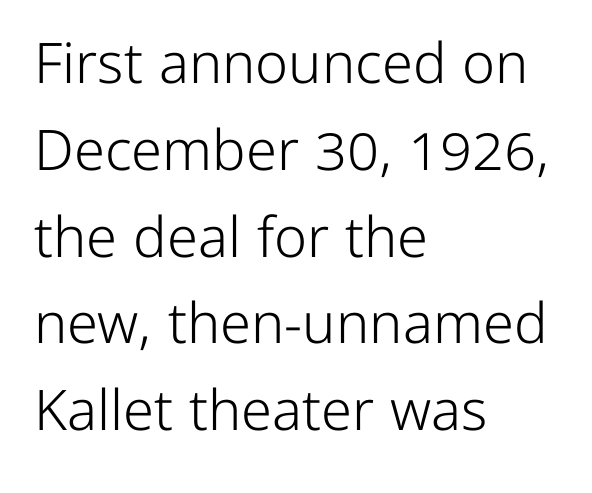
Stems and bowls with no extra thickness — not bold. The designer went with a sans here, leaving each stem footless. It's the straight-up-and-down kind of type. Line spacing here is normal. The gap between lines stays unmarked.
